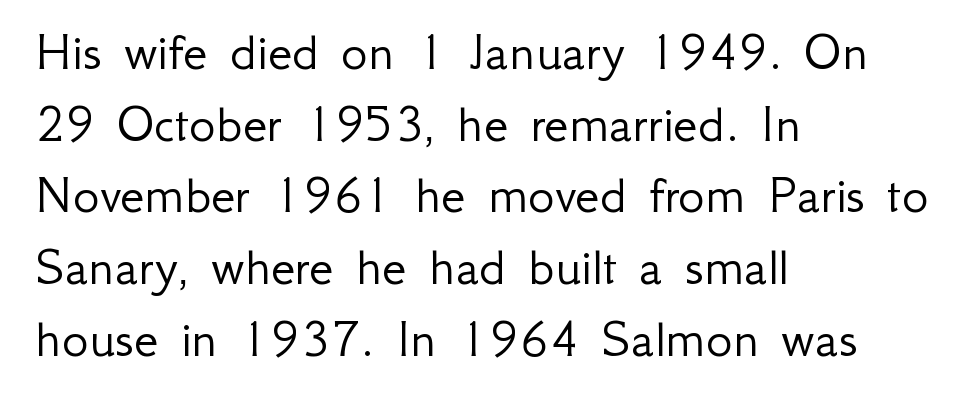
You can tell it's not italic because the verticals are truly vertical. This rendering features lettering with no underline. The letters advance in unequal steps, a hallmark of proportional type. Spacing between characters is what you'd get straight out of the box.
